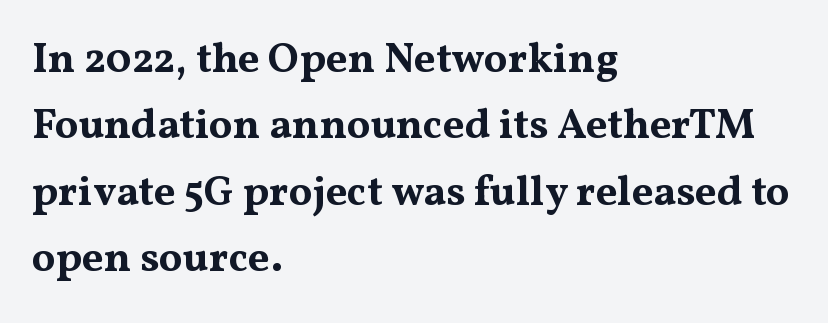
{"serif": "yes", "italic": "no", "bold": "yes", "weight": "bold", "width": "wide", "stroke_contrast": "medium", "x_height": "medium", "monospaced": "no", "underline": "no", "align": "left", "line_spacing": "normal", "line_spacing_ratio": 1.58, "letter_spacing": "normal", "letter_spacing_em": 0.0, "glyph_px": 42}
